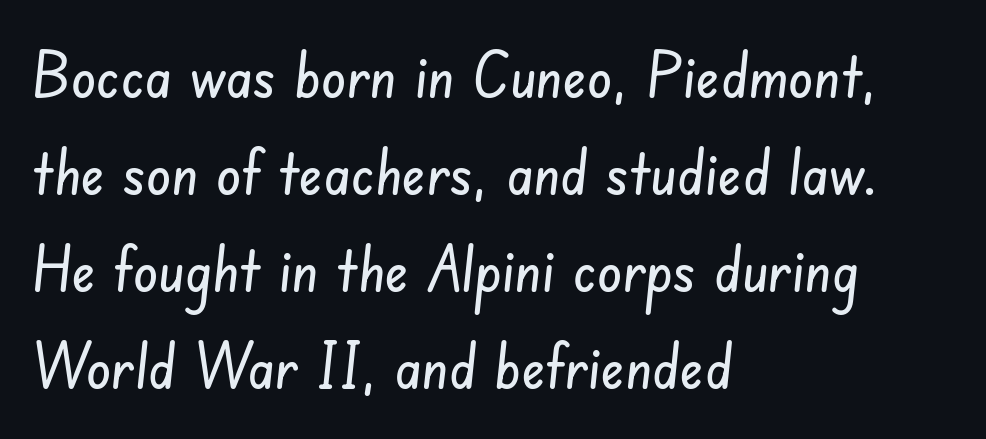
Q: Is the typeface a serif or a sans-serif typeface? A: Sans-serif.
Q: Is the text underlined? A: No.
Q: How is the paragraph aligned? A: Left-aligned.
Q: Is the spacing between letters normal or unusually wide? A: Normal.
Q: Is the spacing between lines tight, normal or loose? A: Normal.
Q: Width (condensed, normal, or wide)? A: Condensed.
Q: Stroke contrast? A: Low.
Q: x-height? A: Small.
Q: Monospaced? A: No.
